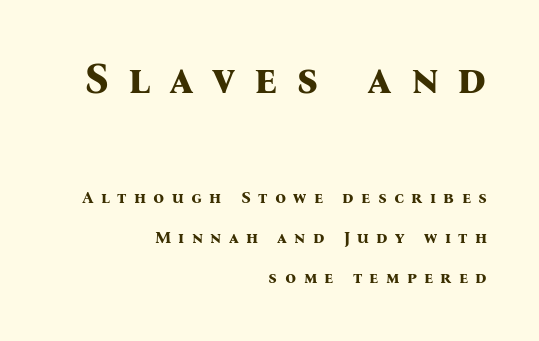
Q: Is the text bold? A: Yes.
Q: Is the text italic (slanted)? A: No, it is upright.
Q: Is the typeface a serif or a sans-serif typeface? A: Serif.
Q: Is the text underlined? A: No.
Q: How is the paragraph aligned? A: Right-aligned.
Q: Is the spacing between letters normal or unusually wide? A: Unusually wide.
Q: Is the spacing between lines tight, normal or loose? A: Loose.
Q: Which block of text is set in a larger size, the first (top) or the second (bottom)? A: The first (top) one.
Q: Width (condensed, normal, or wide)? A: Normal.
Q: Stroke contrast? A: Medium.
Q: x-height? A: Medium.
Q: Monospaced? A: No.
